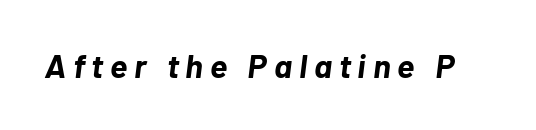
{"italic": "yes", "lean": "right", "slant_degrees": 7, "bold": "yes", "weight": "bold", "width": "normal", "stroke_contrast": "low", "x_height": "medium", "monospaced": "no", "underline": "no", "letter_spacing": "wide", "letter_spacing_em": 0.21, "glyph_px": 33}
